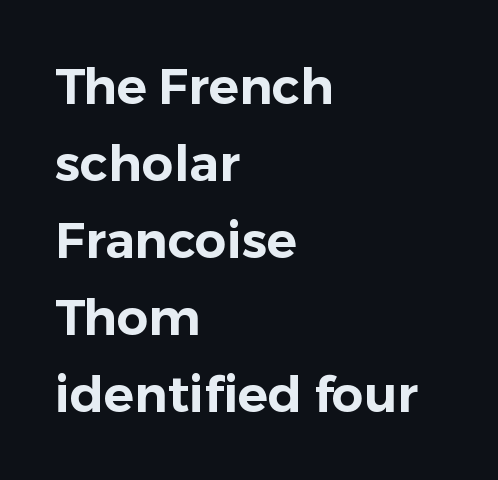
{"serif": "no", "italic": "no", "width": "normal", "stroke_contrast": "low", "x_height": "medium", "monospaced": "no", "underline": "no", "align": "left", "line_spacing": "normal", "line_spacing_ratio": 1.54, "letter_spacing": "normal", "letter_spacing_em": 0.0, "glyph_px": 50}
